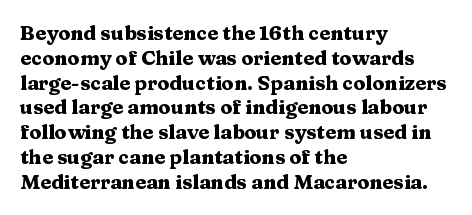
{"italic": "no", "bold": "yes", "underline": "no", "align": "left", "line_spacing_ratio": 1.24, "letter_spacing": "normal", "letter_spacing_em": 0.0, "glyph_px": 20}
